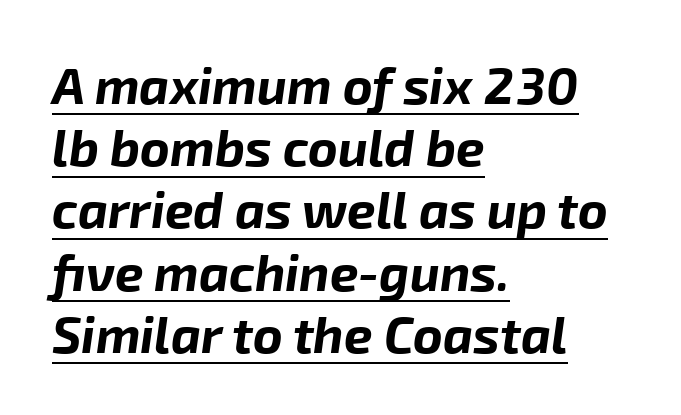
Q: Is the text bold? A: Yes.
Q: Is the text italic (slanted)? A: Yes, it leans right by about 8 degrees.
Q: Is the text underlined? A: Yes.
Q: How is the paragraph aligned? A: Left-aligned.
Q: Is the spacing between letters normal or unusually wide? A: Normal.
Q: Width (condensed, normal, or wide)? A: Normal.
Q: Stroke contrast? A: Low.
Q: x-height? A: Medium.
Q: Monospaced? A: No.
